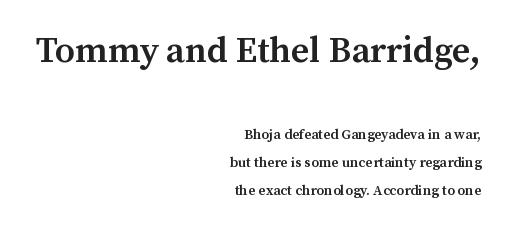
{"serif": "yes", "italic": "no", "bold": "semi", "weight": "semibold", "width": "normal", "stroke_contrast": "medium", "x_height": "medium", "monospaced": "no", "underline": "no", "align": "right", "line_spacing": "loose", "line_spacing_ratio": 1.99, "letter_spacing": "normal", "letter_spacing_em": 0.0, "larger_block": "first", "size_ratio": 2.57, "glyph_px": 36}
